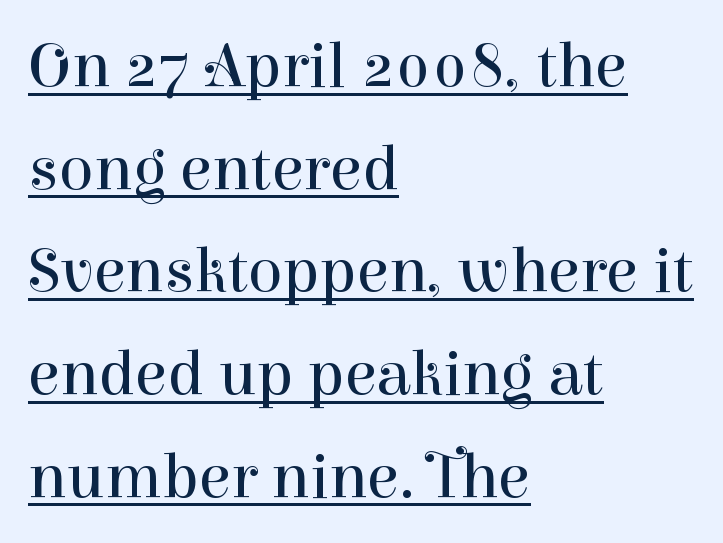
Descenders here cross a horizontal rule under the line. What kind of face is this? One with serifs. Students, note that the glyphs here touch the page at normal intervals. Evenly set lines give the paragraph a standard silhouette. Caption: face not bold, strokes unweighted.
